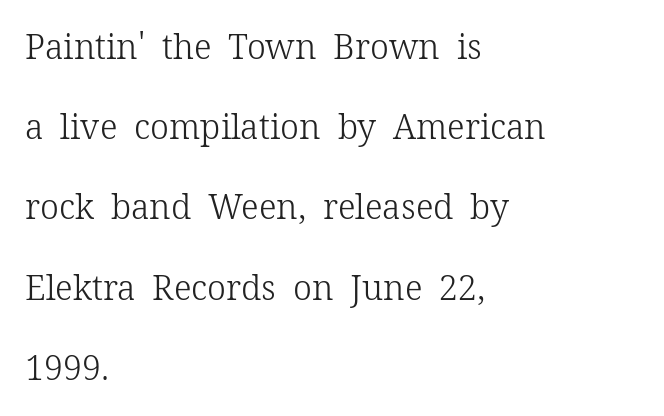
The image shows 34 px light serif type, upright; set left-aligned, loose line spacing (2.36x), normal letter spacing, not underlined; low stroke contrast and a medium x-height.
